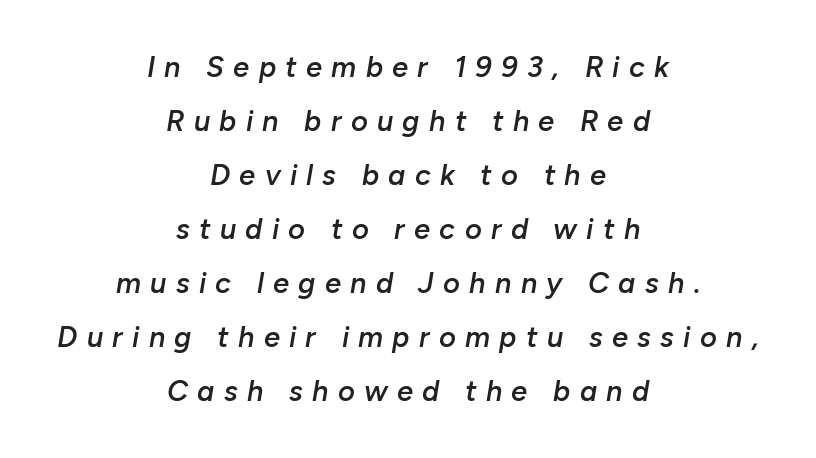
The image shows 29 px semibold type, italic (leaning right); set centered, line spacing 1.86x, unusually wide letter spacing (+0.32 em), not underlined; low stroke contrast and a medium x-height.
